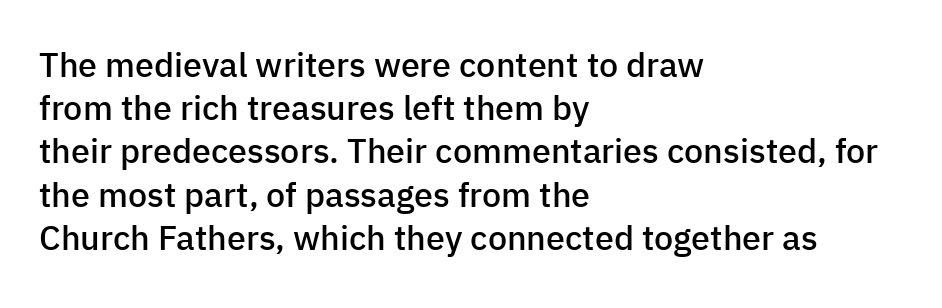
Rendered with straight, roman letterforms. Short and long lines alike share a common starting point at left. The words here are not underlined. Students, this is semibold: more ink than regular, less than bold.
